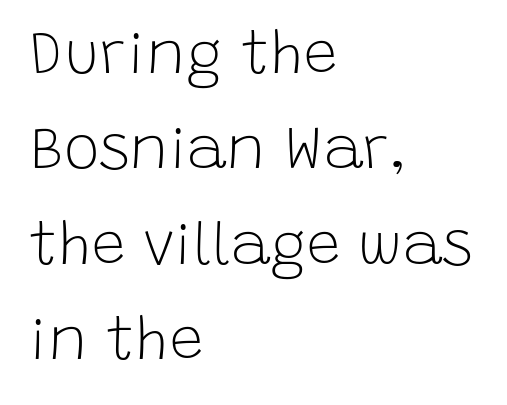
Q: Is the text bold? A: No.
Q: Is the text italic (slanted)? A: No, it is upright.
Q: Is the typeface a serif or a sans-serif typeface? A: Sans-serif.
Q: Is the text underlined? A: No.
Q: How is the paragraph aligned? A: Left-aligned.
Q: Is the spacing between letters normal or unusually wide? A: Normal.
Q: Is the spacing between lines tight, normal or loose? A: Normal.
Q: Width (condensed, normal, or wide)? A: Normal.
Q: Stroke contrast? A: Low.
Q: x-height? A: Large.
Q: Monospaced? A: No.
